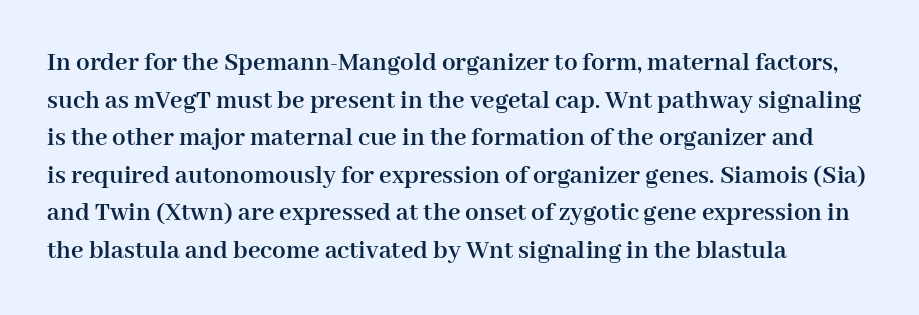
The image shows 27 px bold type, upright; set left-aligned, normal line spacing (1.39x), normal letter spacing, not underlined.
